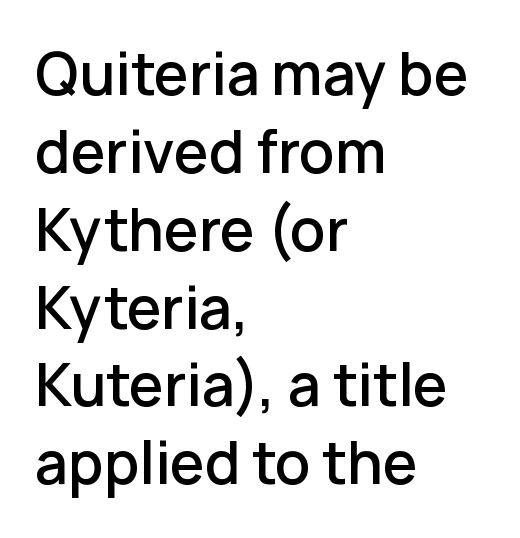
The type sits square on the baseline with zero lean. The typesetting leans somewhat heavy: a semibold. Here the designer chose a conventional face with non-uniform glyph widths. All the whitespace from short lines collects on the right.
